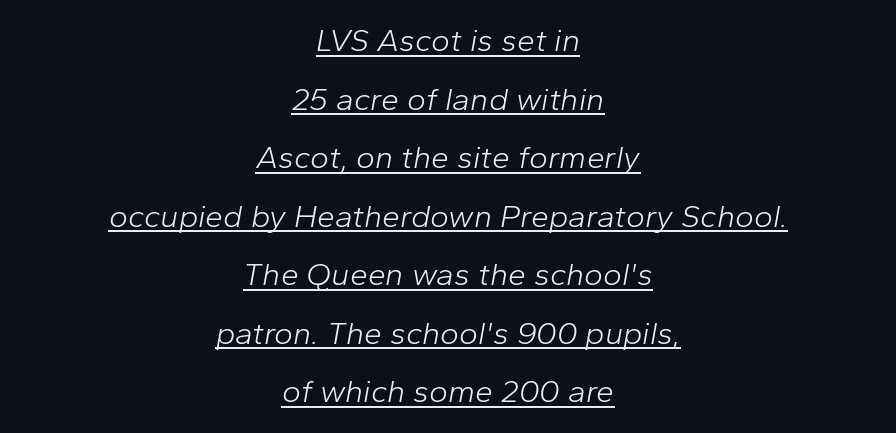
The image shows 32 px light type, italic (leaning right); set centered, line spacing 1.83x, normal letter spacing, underlined; low stroke contrast and a medium x-height.
